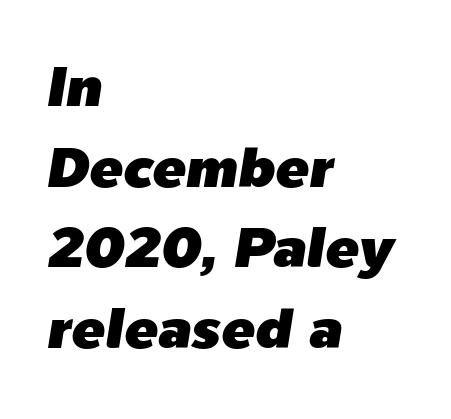
Q: Is the text italic (slanted)? A: Yes, it leans right by about 9 degrees.
Q: Is the text underlined? A: No.
Q: How is the paragraph aligned? A: Left-aligned.
Q: Is the spacing between letters normal or unusually wide? A: Normal.
Q: Is the spacing between lines tight, normal or loose? A: Normal.
Q: Width (condensed, normal, or wide)? A: Normal.
Q: Stroke contrast? A: Low.
Q: x-height? A: Medium.
Q: Monospaced? A: No.
